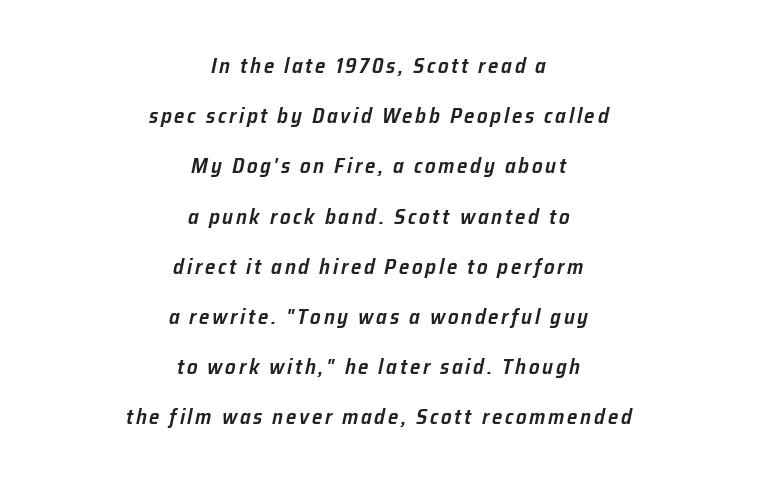
Words float on clear page, feet unadorned. The whole block is typeset with a tilt. The lines are spread far apart with generous leading. Look at the stroke-to-counter ratio: somewhat heavy, a semibold.
